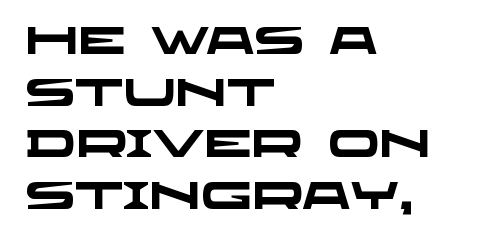
Q: Is the text bold? A: Yes.
Q: Is the typeface a serif or a sans-serif typeface? A: Sans-serif.
Q: Is the text underlined? A: No.
Q: How is the paragraph aligned? A: Left-aligned.
Q: Is the spacing between letters normal or unusually wide? A: Normal.
Q: Is the spacing between lines tight, normal or loose? A: Normal.
Q: Width (condensed, normal, or wide)? A: Wide.
Q: Stroke contrast? A: Low.
Q: x-height? A: Large.
Q: Monospaced? A: No.
